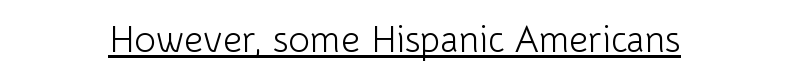
{"serif": "no", "italic": "no", "bold": "no", "weight": "light", "width": "normal", "stroke_contrast": "low", "x_height": "medium", "monospaced": "no", "underline": "yes", "letter_spacing": "normal", "letter_spacing_em": 0.0, "glyph_px": 37}
